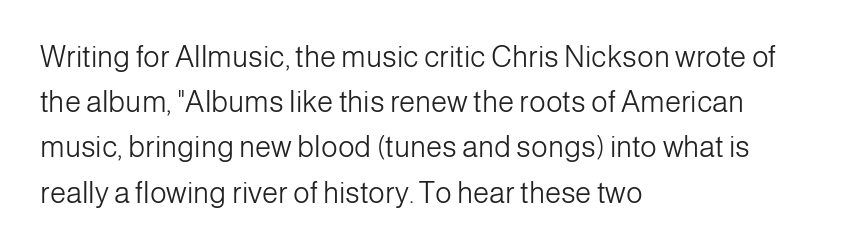
The image shows 29 px light sans-serif type, upright; set left-aligned, normal line spacing (1.56x), normal letter spacing, not underlined; low stroke contrast and a medium x-height.
